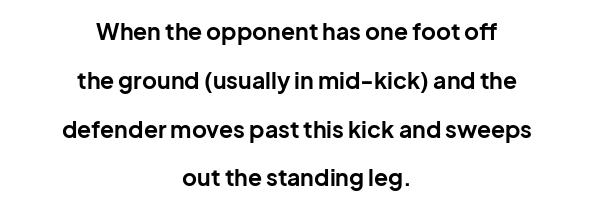
{"italic": "no", "bold": "yes", "underline": "no", "align": "center", "line_spacing": "loose", "line_spacing_ratio": 2.12, "letter_spacing": "normal", "letter_spacing_em": 0.0, "glyph_px": 23}
